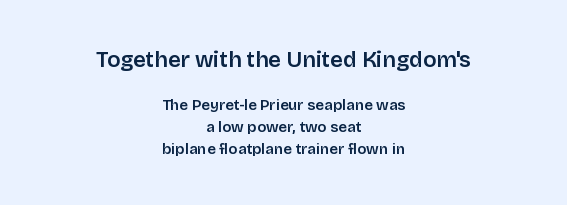
Q: Is the text bold? A: Semi-bold.
Q: Is the text italic (slanted)? A: No, it is upright.
Q: Is the text underlined? A: No.
Q: How is the paragraph aligned? A: Centered.
Q: Is the spacing between letters normal or unusually wide? A: Normal.
Q: Is the spacing between lines tight, normal or loose? A: Normal.
Q: Which block of text is set in a larger size, the first (top) or the second (bottom)? A: The first (top) one.
